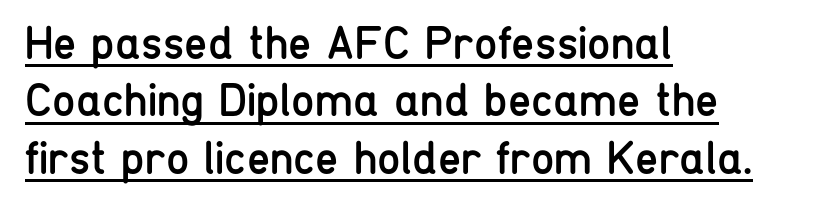
{"serif": "no", "italic": "no", "bold": "no", "weight": "regular", "width": "condensed", "stroke_contrast": "low", "x_height": "medium", "monospaced": "no", "underline": "yes", "align": "left", "line_spacing_ratio": 1.22, "letter_spacing": "normal", "letter_spacing_em": 0.0, "glyph_px": 47}
